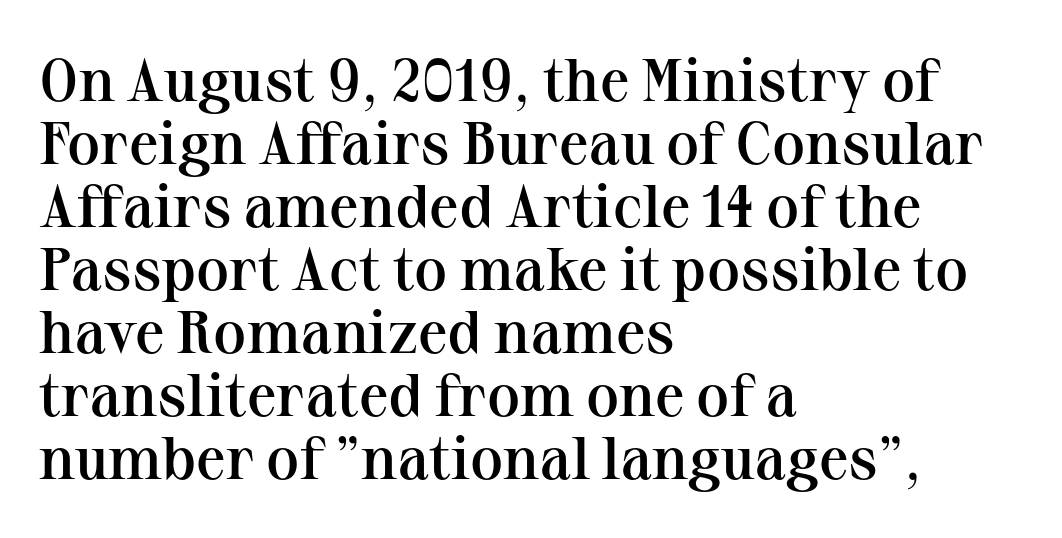
{"serif": "yes", "italic": "no", "bold": "semi", "weight": "semibold", "width": "normal", "stroke_contrast": "medium", "x_height": "medium", "monospaced": "no", "underline": "no", "align": "left", "line_spacing": "tight", "line_spacing_ratio": 1.05, "letter_spacing": "normal", "letter_spacing_em": 0.0, "glyph_px": 60}
